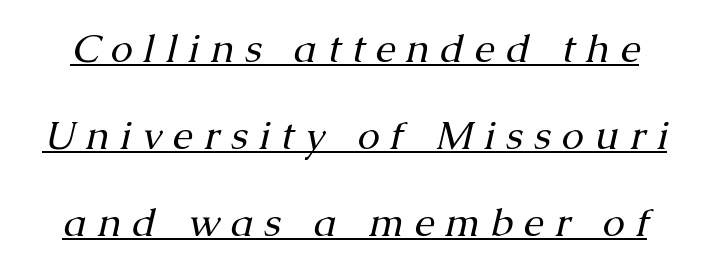
Q: Is the text bold? A: No.
Q: Is the text italic (slanted)? A: Yes, it leans right by about 13 degrees.
Q: Is the typeface a serif or a sans-serif typeface? A: Serif.
Q: Is the text underlined? A: Yes.
Q: Is the spacing between letters normal or unusually wide? A: Unusually wide.
Q: Is the spacing between lines tight, normal or loose? A: Loose.
Q: Width (condensed, normal, or wide)? A: Normal.
Q: Stroke contrast? A: Medium.
Q: x-height? A: Medium.
Q: Monospaced? A: No.
